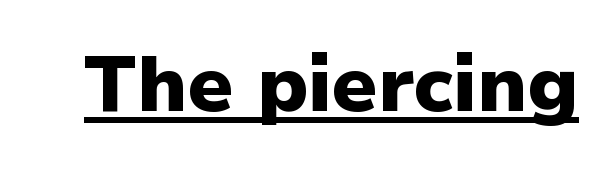
{"serif": "no", "italic": "no", "bold": "yes", "weight": "heavy", "width": "normal", "stroke_contrast": "low", "x_height": "medium", "monospaced": "no", "underline": "yes", "letter_spacing": "normal", "letter_spacing_em": 0.0, "glyph_px": 79}
